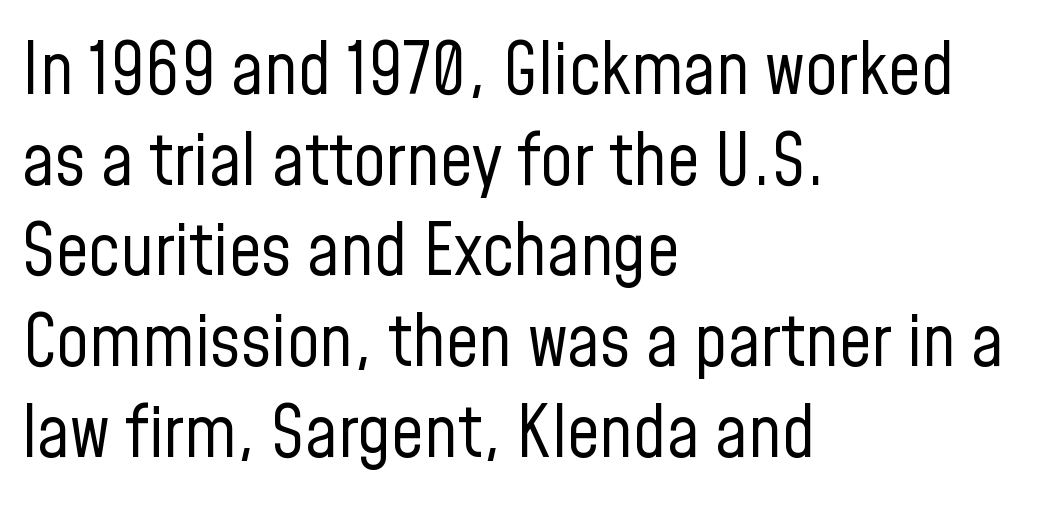
Clear beneath every line of the passage. Spacing verdict: proportional, widths tailored to each character. The text was rendered using a sans face with plain stroke endings. The lines in this sample share a left origin and differ only in where they stop.
